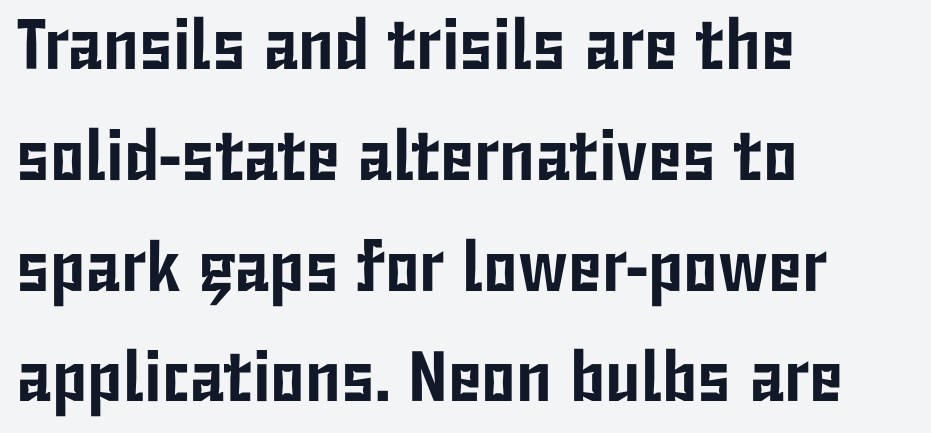
Letters rest on an invisible, unmarked baseline. Rows of type keep a routine distance in the vertical direction. Every character sits straight up, as roman type does. How are the letters spaced? Ordinarily, with no added tracking. What kind of face is this? One without serifs — a sans.
